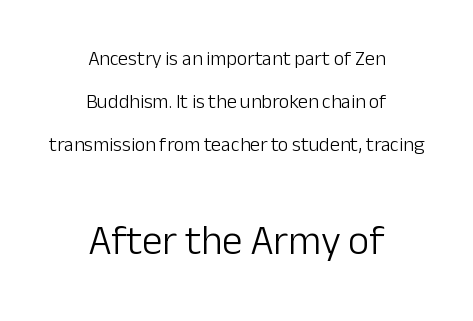
{"serif": "no", "italic": "no", "bold": "no", "weight": "light", "width": "normal", "stroke_contrast": "low", "x_height": "medium", "monospaced": "no", "underline": "no", "align": "center", "line_spacing": "loose", "line_spacing_ratio": 2.16, "letter_spacing": "normal", "letter_spacing_em": 0.0, "larger_block": "second", "size_ratio": 2.05, "glyph_px": 41}
